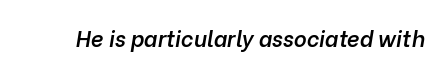
Q: Is the text bold? A: Semi-bold.
Q: Is the text italic (slanted)? A: Yes, it leans right by about 10 degrees.
Q: Is the text underlined? A: No.
Q: Is the spacing between letters normal or unusually wide? A: Normal.
